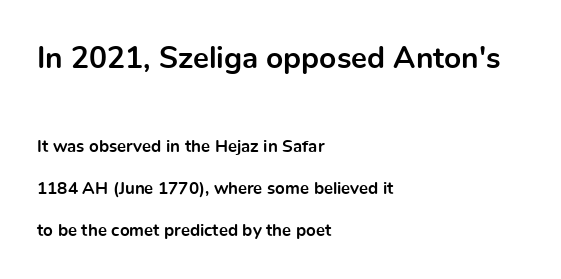
Q: Is the text bold? A: Yes.
Q: Is the text italic (slanted)? A: No, it is upright.
Q: Is the typeface a serif or a sans-serif typeface? A: Sans-serif.
Q: Is the text underlined? A: No.
Q: How is the paragraph aligned? A: Left-aligned.
Q: Is the spacing between letters normal or unusually wide? A: Normal.
Q: Is the spacing between lines tight, normal or loose? A: Loose.
Q: Which block of text is set in a larger size, the first (top) or the second (bottom)? A: The first (top) one.
Q: Width (condensed, normal, or wide)? A: Normal.
Q: x-height? A: Medium.
Q: Monospaced? A: No.
